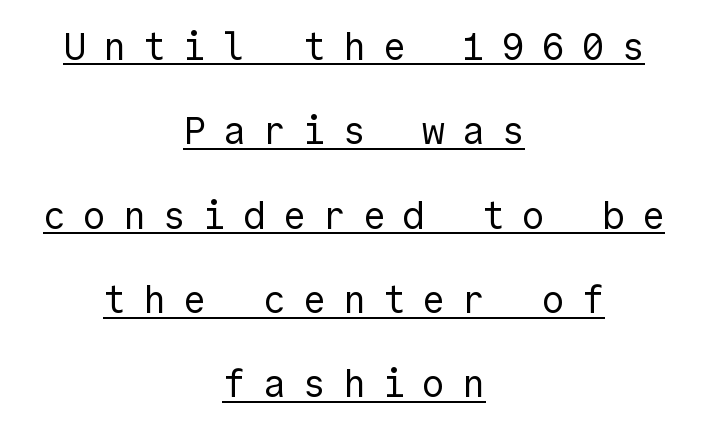
The image shows 38 px regular-weight sans-serif type, upright; set centered, loose line spacing (2.22x), unusually wide letter spacing (+0.45 em), underlined; a medium x-height.
